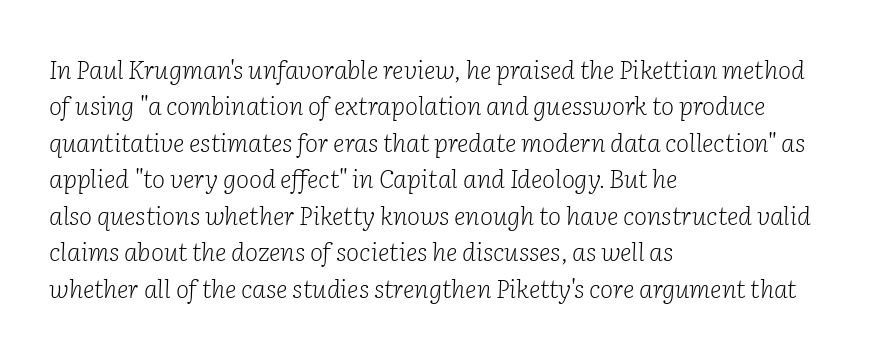
{"italic": "yes", "lean": "right", "slant_degrees": 2, "bold": "no", "underline": "no", "align": "left", "line_spacing": "normal", "line_spacing_ratio": 1.46, "letter_spacing": "normal", "letter_spacing_em": 0.0, "glyph_px": 25}
